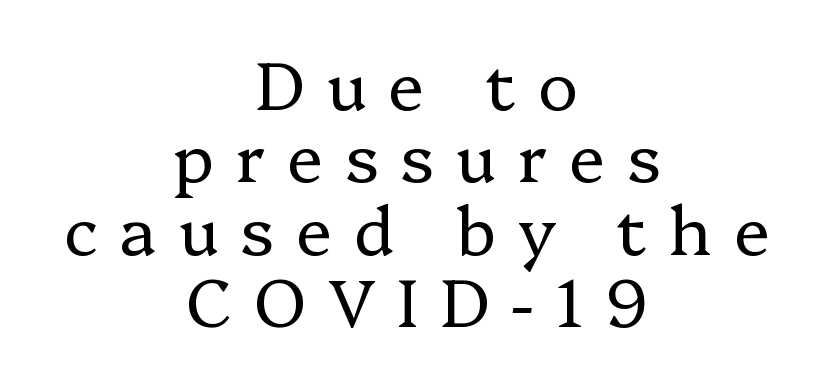
Q: Is the text bold? A: No.
Q: Is the text italic (slanted)? A: No, it is upright.
Q: Is the typeface a serif or a sans-serif typeface? A: Serif.
Q: Is the text underlined? A: No.
Q: How is the paragraph aligned? A: Centered.
Q: Is the spacing between letters normal or unusually wide? A: Unusually wide.
Q: Is the spacing between lines tight, normal or loose? A: Tight.
Q: Width (condensed, normal, or wide)? A: Normal.
Q: Stroke contrast? A: Low.
Q: x-height? A: Medium.
Q: Monospaced? A: No.
